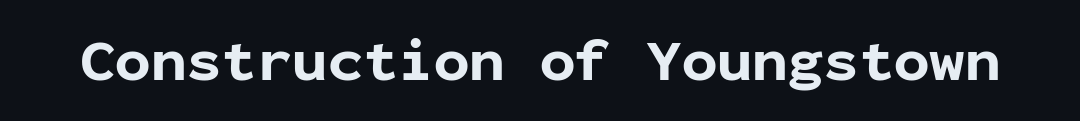
Q: Is the text bold? A: Yes.
Q: Is the text italic (slanted)? A: No, it is upright.
Q: Is the typeface a serif or a sans-serif typeface? A: Sans-serif.
Q: Is the text underlined? A: No.
Q: Is the spacing between letters normal or unusually wide? A: Normal.
Q: Width (condensed, normal, or wide)? A: Normal.
Q: Stroke contrast? A: Low.
Q: x-height? A: Medium.
Q: Monospaced? A: Yes.
